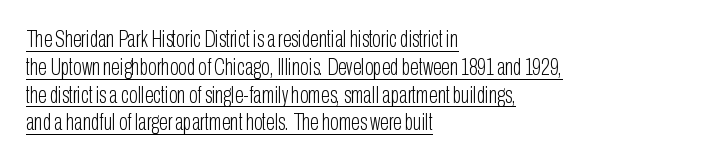
Q: Is the text bold? A: No.
Q: Is the text italic (slanted)? A: No, it is upright.
Q: Is the text underlined? A: Yes.
Q: How is the paragraph aligned? A: Left-aligned.
Q: Is the spacing between letters normal or unusually wide? A: Normal.
